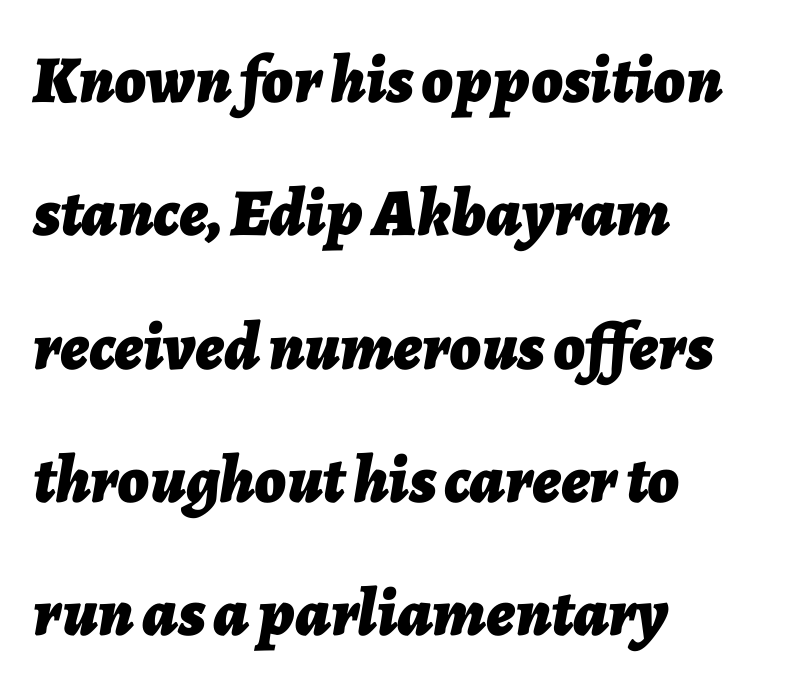
Q: Is the text bold? A: Yes.
Q: Is the text italic (slanted)? A: Yes, it leans right by about 7 degrees.
Q: Is the text underlined? A: No.
Q: How is the paragraph aligned? A: Left-aligned.
Q: Is the spacing between letters normal or unusually wide? A: Normal.
Q: Is the spacing between lines tight, normal or loose? A: Loose.
Q: Width (condensed, normal, or wide)? A: Normal.
Q: Stroke contrast? A: Low.
Q: x-height? A: Medium.
Q: Monospaced? A: No.
